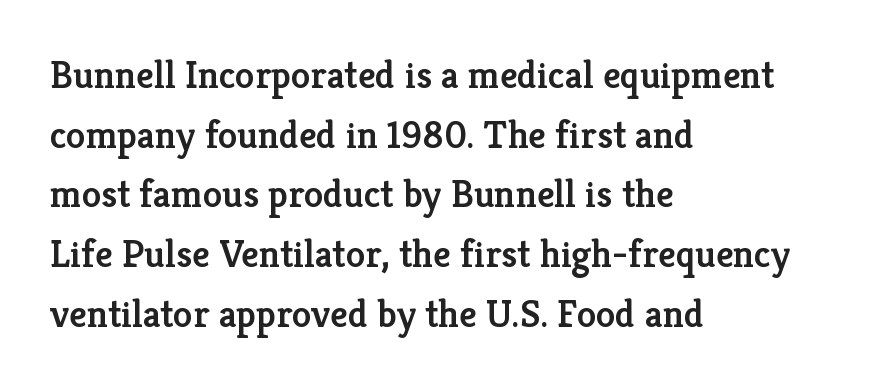
Character widths vary here, with narrow letters taking less room than wide ones. Weight check: semibold — heavier than regular, not quite bold. To sum up the face: it has serifs. Letters rest on an invisible, unmarked baseline. Look at the tracking — it's just the regular setting, nothing added. Horizontal bands of white between lines are of average thickness.
